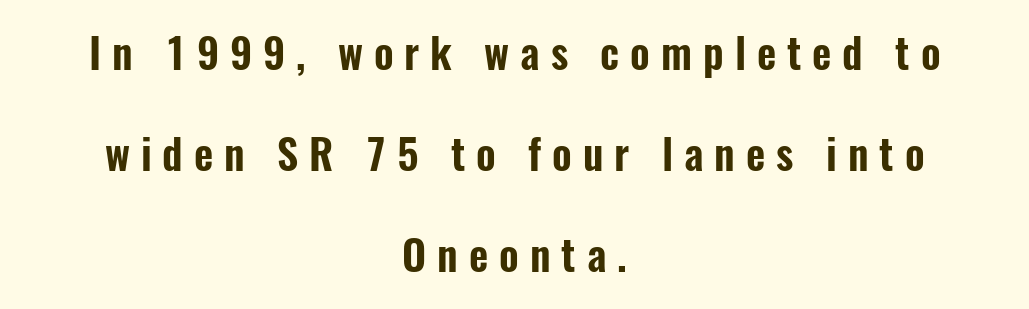
Q: Is the text italic (slanted)? A: No, it is upright.
Q: Is the typeface a serif or a sans-serif typeface? A: Sans-serif.
Q: Is the text underlined? A: No.
Q: How is the paragraph aligned? A: Centered.
Q: Is the spacing between letters normal or unusually wide? A: Unusually wide.
Q: Is the spacing between lines tight, normal or loose? A: Loose.
Q: Width (condensed, normal, or wide)? A: Condensed.
Q: Stroke contrast? A: Low.
Q: x-height? A: Medium.
Q: Monospaced? A: No.
